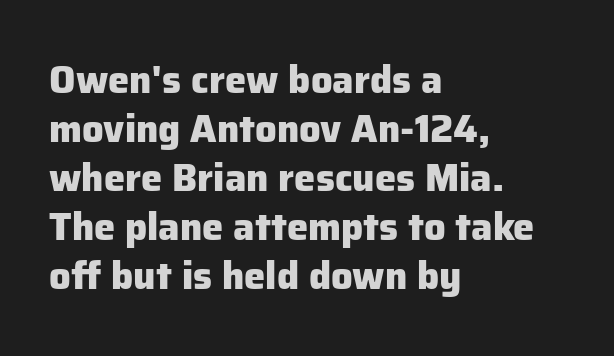
The image shows 38 px heavy sans-serif type, upright; set left-aligned, normal line spacing (1.29x), normal letter spacing, not underlined; low stroke contrast and a medium x-height.
